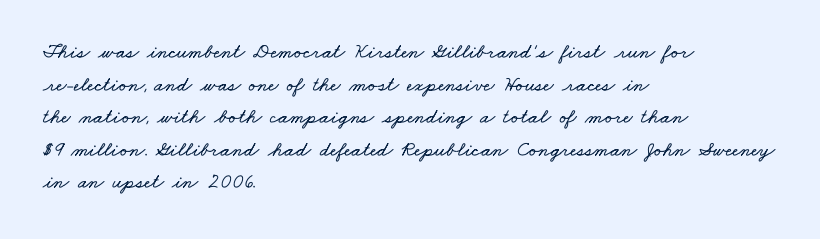
{"underline": "no", "align": "left", "line_spacing": "normal", "line_spacing_ratio": 1.55, "letter_spacing": "normal", "letter_spacing_em": 0.0, "glyph_px": 21}
